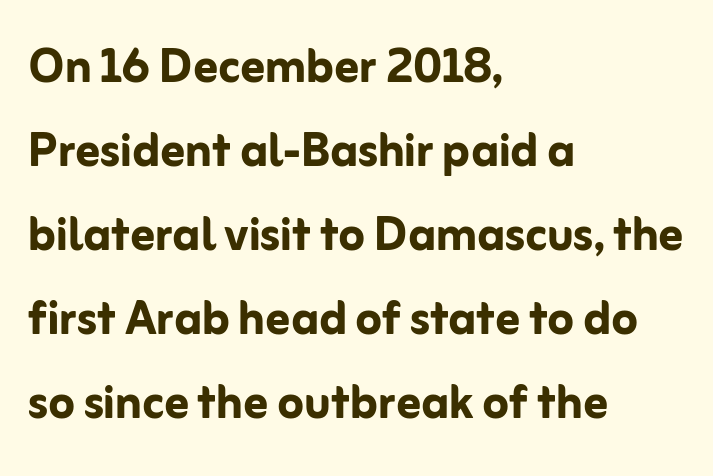
The letters stand upright; this is a roman face. Note the varied advance widths — an 'i' is clearly narrower than an 'm'. The specimen omits any rule beneath the text block's lines. Heft: maximum for text — a bold. The letters carry no serifs — their stems end cleanly without finishing strokes. The vertical gap from one line to the next is medium.
